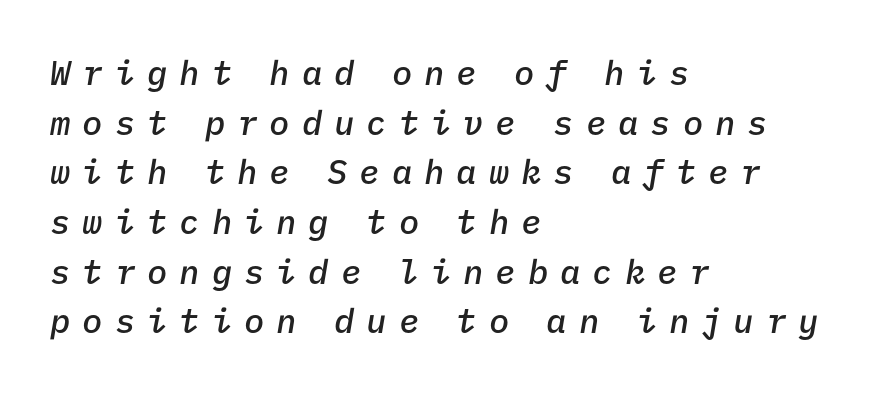
Q: Is the text bold? A: Semi-bold.
Q: Is the text italic (slanted)? A: Yes, it leans right by about 9 degrees.
Q: Is the text underlined? A: No.
Q: How is the paragraph aligned? A: Left-aligned.
Q: Is the spacing between letters normal or unusually wide? A: Unusually wide.
Q: Is the spacing between lines tight, normal or loose? A: Normal.
Q: Width (condensed, normal, or wide)? A: Normal.
Q: Stroke contrast? A: Low.
Q: x-height? A: Medium.
Q: Monospaced? A: Yes.
